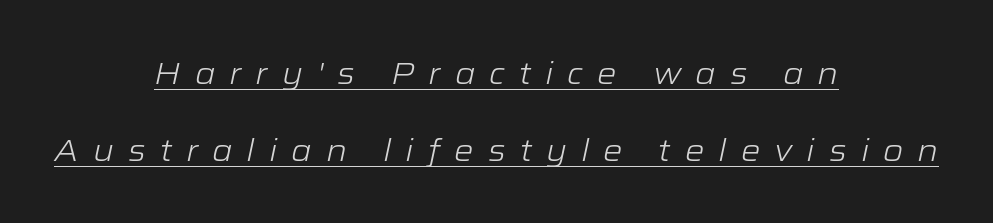
The image shows 31 px light, wide type, italic (leaning right); set centered, loose line spacing (2.47x), unusually wide letter spacing (+0.45 em), underlined; low stroke contrast and a medium x-height.
